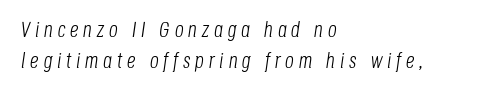
Q: Is the text bold? A: No.
Q: Is the text italic (slanted)? A: Yes, it leans right by about 8 degrees.
Q: Is the text underlined? A: No.
Q: How is the paragraph aligned? A: Left-aligned.
Q: Is the spacing between letters normal or unusually wide? A: Unusually wide.
Q: Is the spacing between lines tight, normal or loose? A: Normal.
